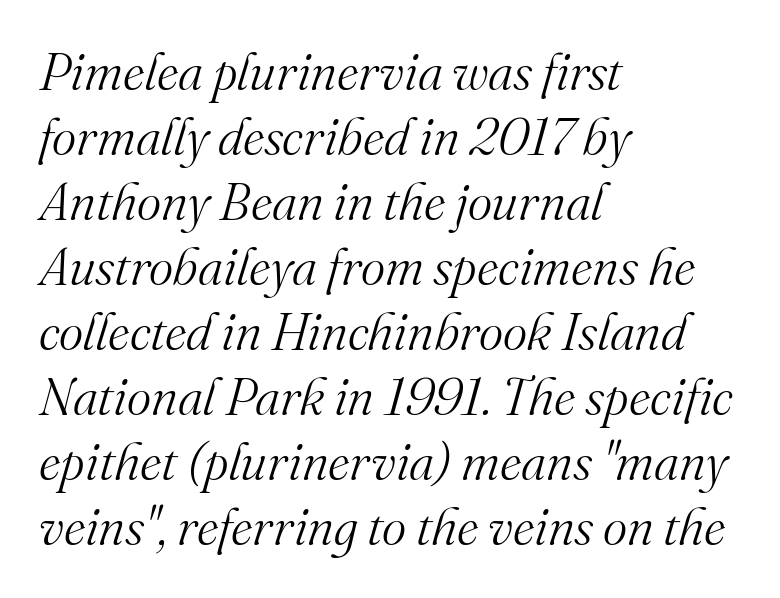
Only glyphs here, with clear space below each row. This sample keeps an unexceptional amount of space between lines. The face used here is rendered with its standard letterfit. Varying glyph widths throughout — classic text-font behaviour.
